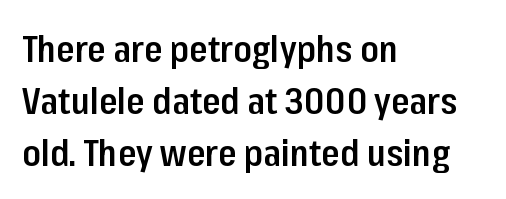
Vertical spacing — default. Serif or sans? Sans — the stroke terminals are bare. Default kerning and tracking; the words read as compact shapes. The passage is arranged the way most books set body copy — flush left. Character widths vary here, with narrow letters taking less room than wide ones.
